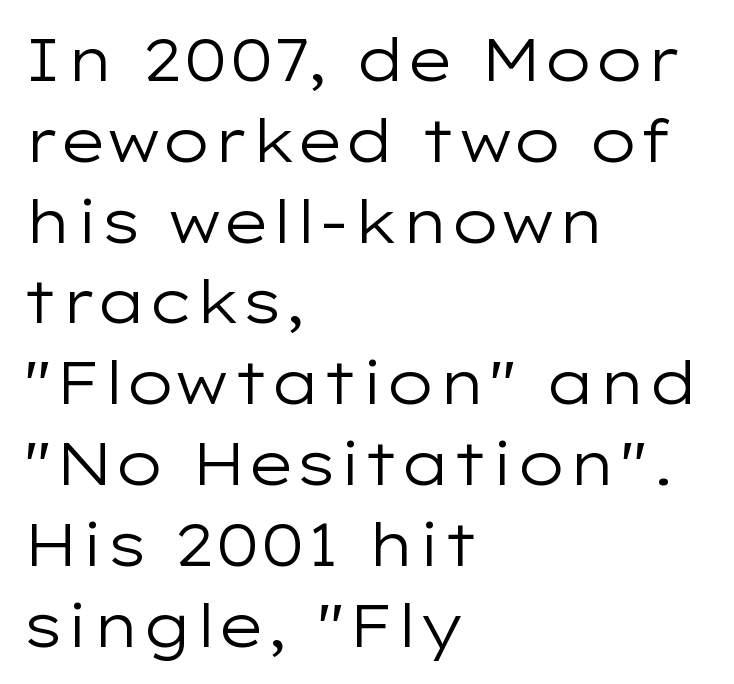
The image shows 59 px regular-weight, wide sans-serif type, upright; set left-aligned, normal line spacing (1.37x), normal letter spacing, not underlined; low stroke contrast and a medium x-height.
